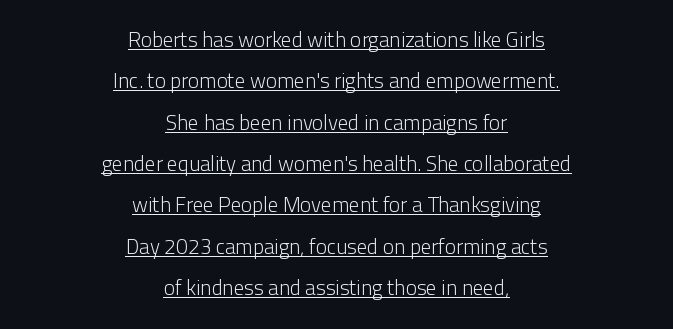
Underline: present. What stands out about the letter spacing? Nothing — it is the standard amount. This reads as an unemphasized weight, regular at the heaviest. Quick note: not italic, upright. Vertical spacing — loose.
